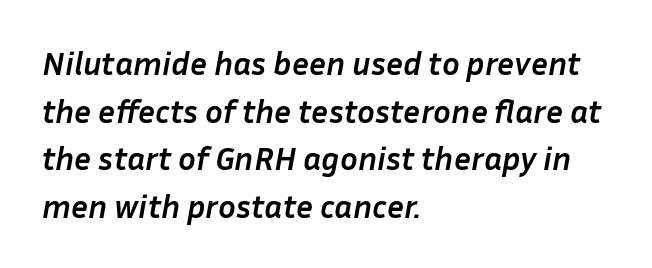
The image shows 33 px semibold type, italic (leaning right); set left-aligned, normal line spacing (1.44x), normal letter spacing, not underlined; low stroke contrast and a medium x-height.
